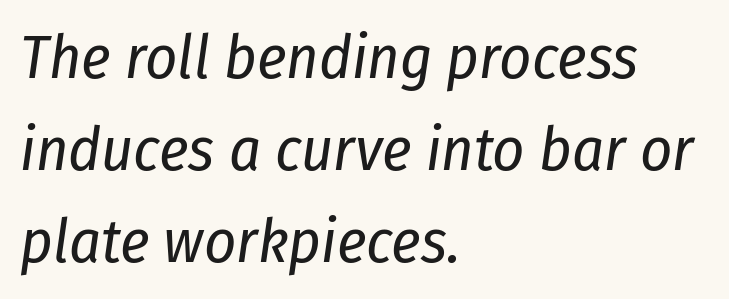
Proportional: the letters do not fall into vertical columns. The strip under each line holds only bare page. There's an unmistakable incline to the writing here. The lines sit at an ordinary, default distance from one another. Here the glyphs are tracked normally, forming tight word shapes. The paragraph has a hard left edge and a soft right edge.
